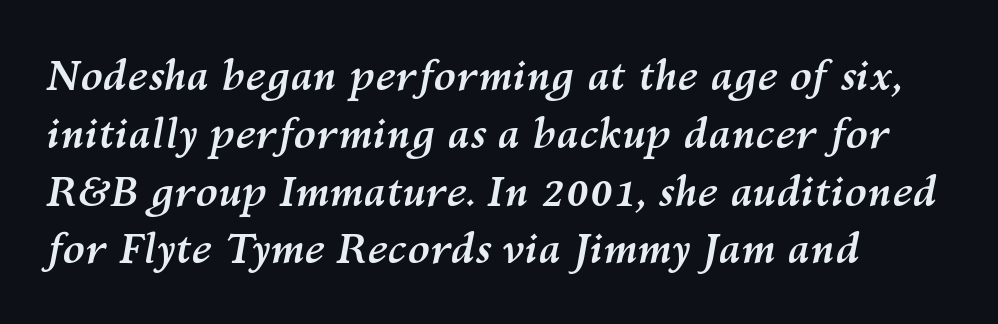
{"italic": "yes", "lean": "right", "slant_degrees": 10, "bold": "yes", "weight": "semibold", "width": "normal", "stroke_contrast": "medium", "x_height": "medium", "monospaced": "no", "underline": "no", "align": "left", "line_spacing": "normal", "line_spacing_ratio": 1.41, "letter_spacing": "normal", "letter_spacing_em": 0.0, "glyph_px": 41}
